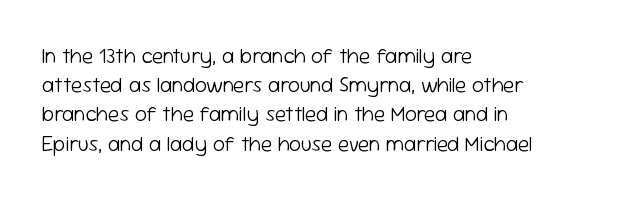
Tracking here is standard; glyphs follow each other at the usual distance. Heft: none added — not bold. These lines are set flush left with a ragged right edge. The letters stand straight up with perfectly vertical stems. Has an underline been added? It has not.
